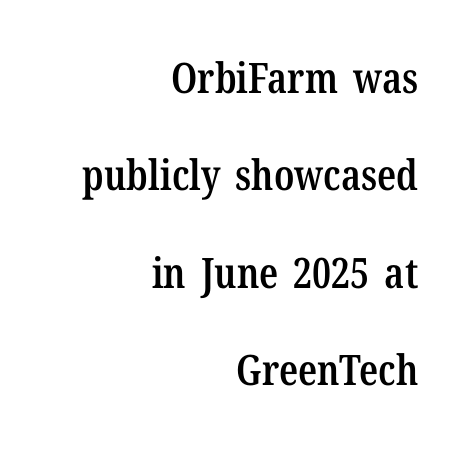
{"serif": "yes", "italic": "no", "bold": "semi", "weight": "semibold", "width": "condensed", "stroke_contrast": "low", "x_height": "medium", "monospaced": "no", "underline": "no", "align": "right", "line_spacing": "loose", "line_spacing_ratio": 2.32, "letter_spacing": "normal", "letter_spacing_em": 0.0, "glyph_px": 42}
